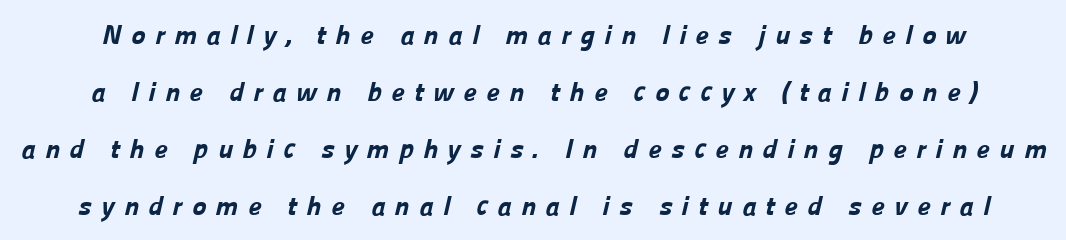
{"bold": "yes", "underline": "no", "line_spacing": "loose", "line_spacing_ratio": 2.11, "letter_spacing": "wide", "letter_spacing_em": 0.35, "glyph_px": 27}
